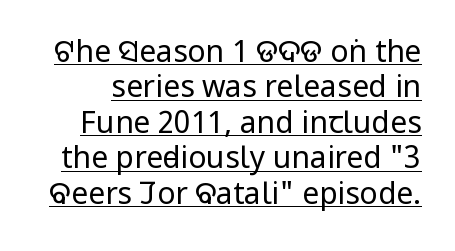
{"serif": "no", "italic": "no", "bold": "no", "weight": "regular", "width": "condensed", "stroke_contrast": "low", "x_height": "large", "monospaced": "no", "underline": "yes", "line_spacing_ratio": 1.18, "letter_spacing": "normal", "letter_spacing_em": 0.0, "glyph_px": 30}
